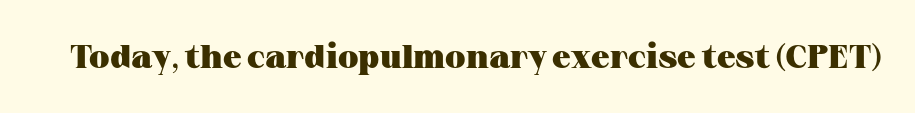
The image shows 33 px heavy, wide serif type, upright; set normal letter spacing, not underlined; medium stroke contrast and a medium x-height.
